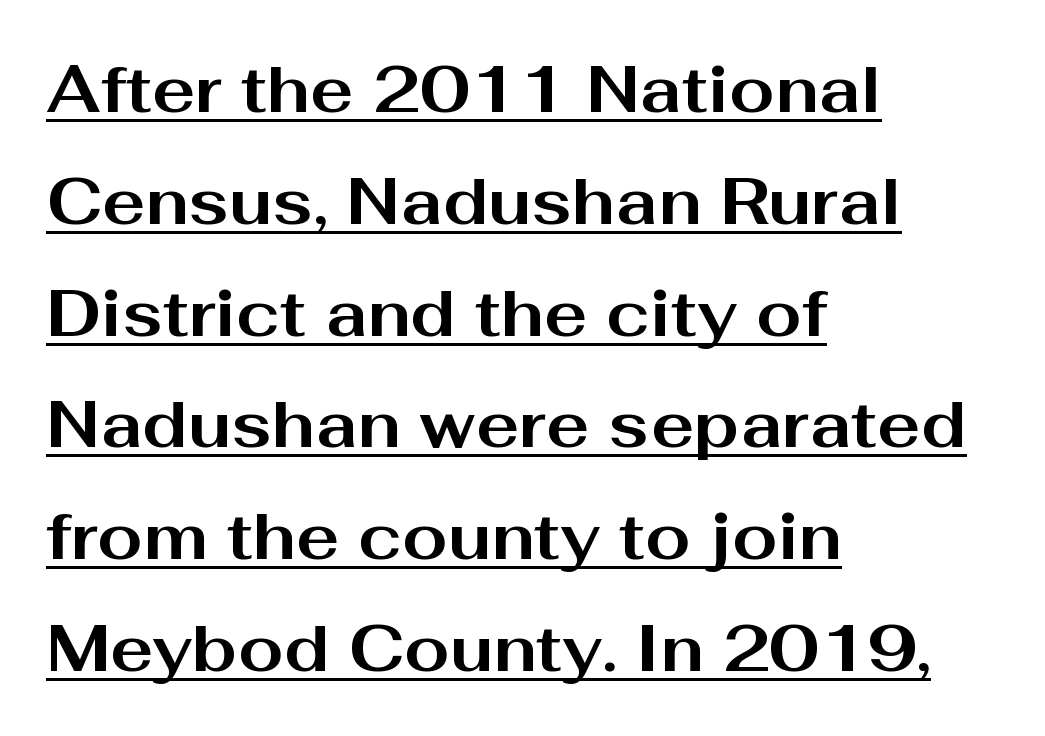
{"serif": "no", "italic": "no", "bold": "yes", "weight": "bold", "width": "wide", "stroke_contrast": "medium", "x_height": "medium", "monospaced": "no", "underline": "yes", "align": "left", "line_spacing_ratio": 1.72, "letter_spacing": "normal", "letter_spacing_em": 0.0, "glyph_px": 65}
